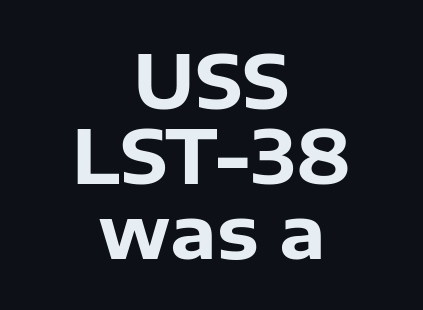
Q: Is the text bold? A: Yes.
Q: Is the text italic (slanted)? A: No, it is upright.
Q: Is the typeface a serif or a sans-serif typeface? A: Sans-serif.
Q: Is the text underlined? A: No.
Q: How is the paragraph aligned? A: Centered.
Q: Is the spacing between letters normal or unusually wide? A: Normal.
Q: Is the spacing between lines tight, normal or loose? A: Tight.
Q: Width (condensed, normal, or wide)? A: Normal.
Q: Stroke contrast? A: Low.
Q: x-height? A: Medium.
Q: Monospaced? A: No.
